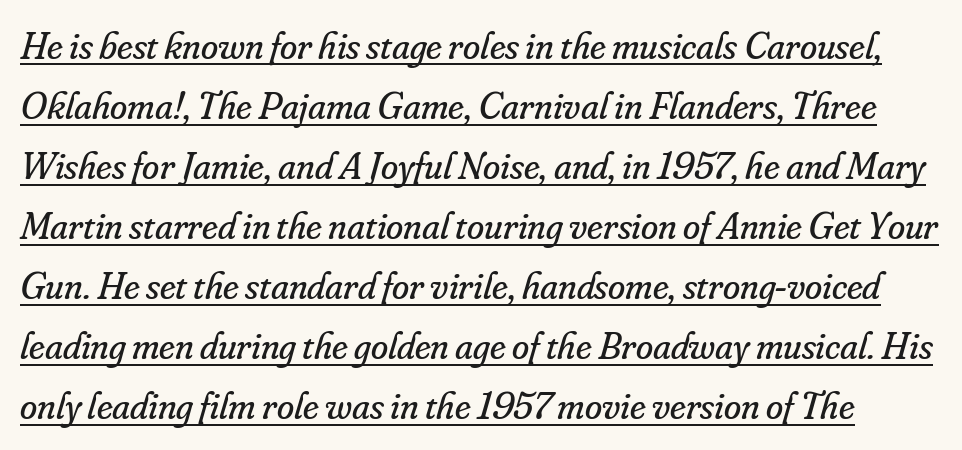
Q: Is the text bold? A: No.
Q: Is the text italic (slanted)? A: Yes, it leans right by about 16 degrees.
Q: Is the typeface a serif or a sans-serif typeface? A: Serif.
Q: Is the text underlined? A: Yes.
Q: Is the spacing between letters normal or unusually wide? A: Normal.
Q: Is the spacing between lines tight, normal or loose? A: Normal.
Q: Width (condensed, normal, or wide)? A: Normal.
Q: Stroke contrast? A: Low.
Q: x-height? A: Small.
Q: Monospaced? A: No.
